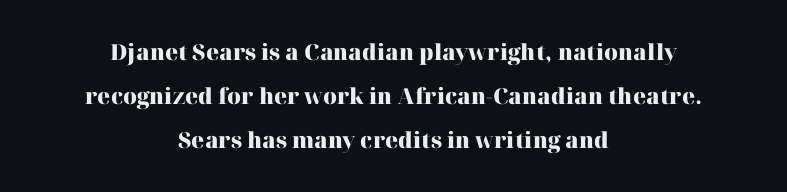
{"italic": "no", "bold": "yes", "underline": "no", "align": "center", "line_spacing": "loose", "line_spacing_ratio": 2.01, "letter_spacing": "normal", "letter_spacing_em": 0.0, "glyph_px": 22}
